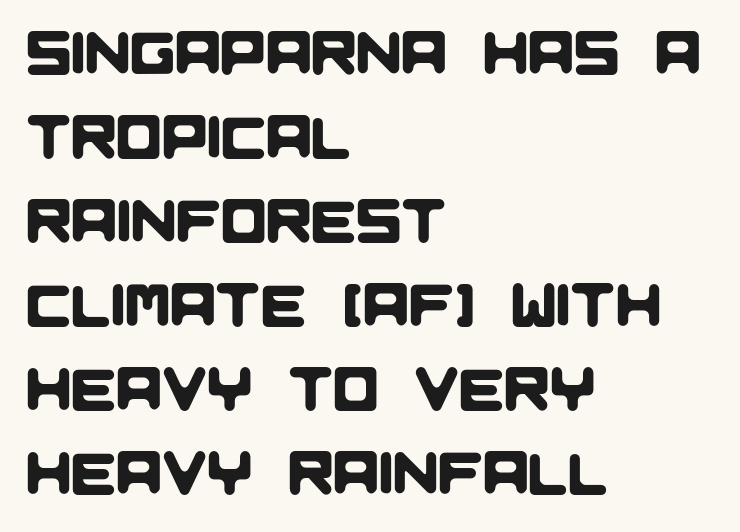
Q: Is the typeface a serif or a sans-serif typeface? A: Sans-serif.
Q: Is the text underlined? A: No.
Q: How is the paragraph aligned? A: Left-aligned.
Q: Is the spacing between letters normal or unusually wide? A: Normal.
Q: Is the spacing between lines tight, normal or loose? A: Normal.
Q: Width (condensed, normal, or wide)? A: Normal.
Q: Stroke contrast? A: Low.
Q: x-height? A: Large.
Q: Monospaced? A: No.
